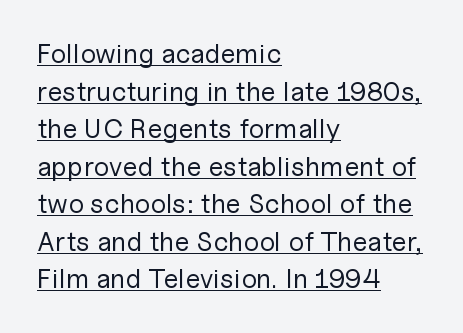
Does extra space separate the letters? No, they use regular spacing. Posture: vertical. The paragraph has a hard left edge and a soft right edge. Each line of the rendering has a horizontal stroke beneath the glyphs. Compared with a typical body face, this is equally light or lighter still. The space between consecutive lines is moderate.
